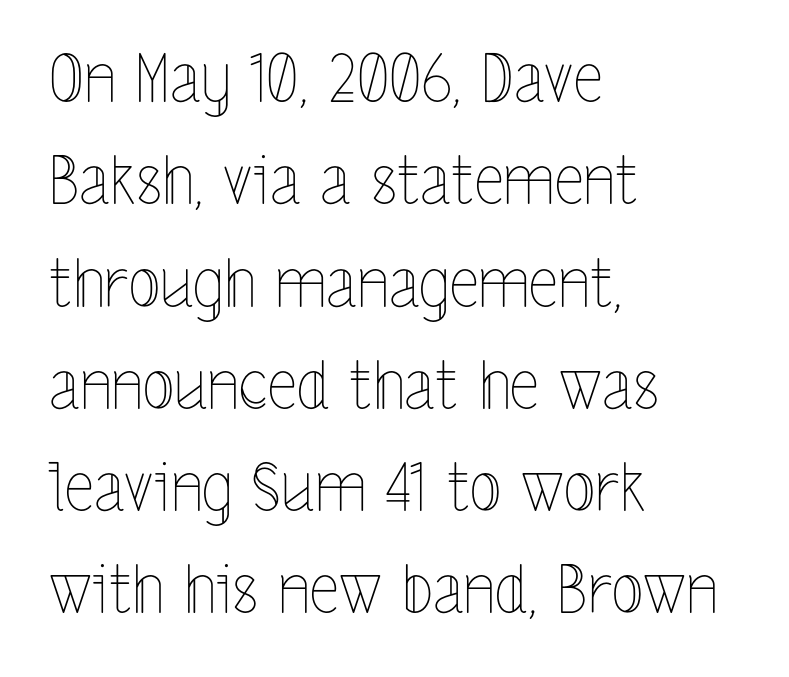
Caption: face not bold, strokes unweighted. These lines were composed using upright roman letters. Caption: multi-line text, flush left, ragged right. Letter spacing: default. The specimen omits any rule beneath the text block's lines.
